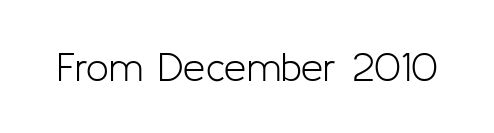
Do the characters align in a grid? No, the font is proportional. The letterforms sit shoulder to shoulder at normal distance. The typeface chosen for these lines omits serifs. Check the space under the baseline: it is left empty. Vertical stems look standard width or narrower in stroke. Designer's note — italics off, roman on.
